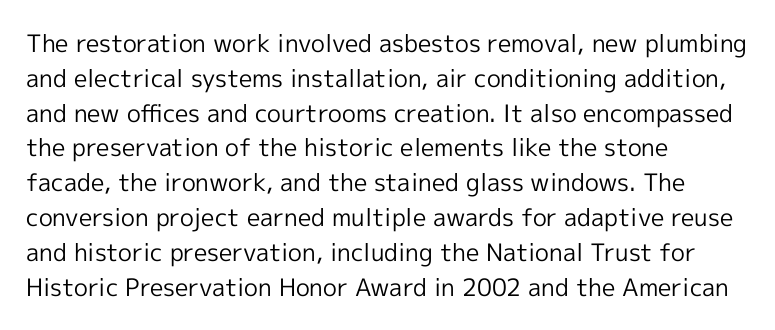
Summary of weight: not heavy and not bold. The passage shown stacks its lines at a standard gap. Upright lettering throughout. Tracking value appears to be zero — textbook default spacing.
